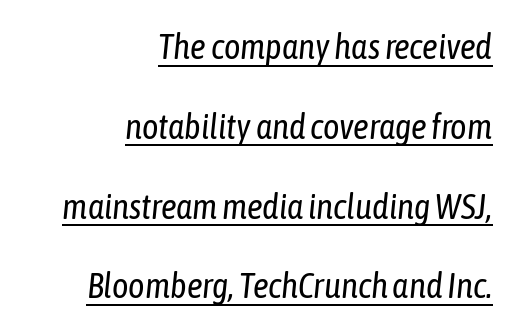
The image shows 35 px regular-weight, condensed type, italic (leaning right); set right-aligned, loose line spacing (2.28x), normal letter spacing, underlined; low stroke contrast and a medium x-height.
